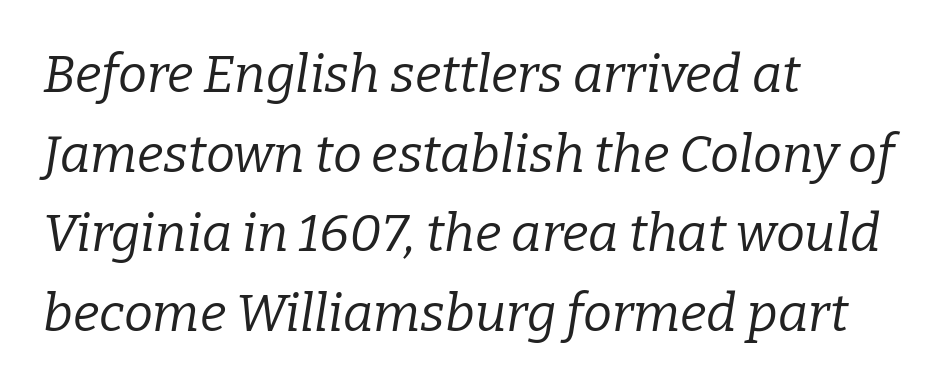
Q: Is the text bold? A: No.
Q: Is the text italic (slanted)? A: Yes, it leans right by about 9 degrees.
Q: Is the typeface a serif or a sans-serif typeface? A: Serif.
Q: Is the text underlined? A: No.
Q: How is the paragraph aligned? A: Left-aligned.
Q: Is the spacing between letters normal or unusually wide? A: Normal.
Q: Is the spacing between lines tight, normal or loose? A: Normal.
Q: Width (condensed, normal, or wide)? A: Normal.
Q: Stroke contrast? A: Low.
Q: x-height? A: Medium.
Q: Monospaced? A: No.
